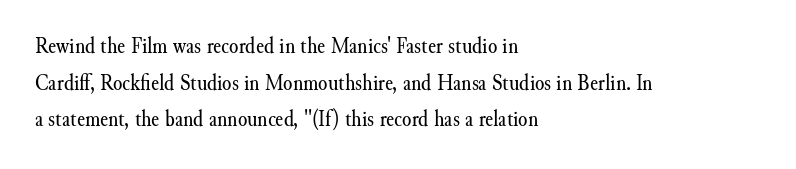
Standard letterfit; no display-style spreading of the glyphs. No chunkiness to these letters — they're not bold. This is roman type, the default non-slanted kind. Does the copy run flush right? No — it runs flush left.
